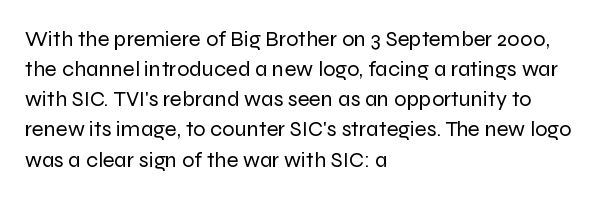
Q: Is the text bold? A: No.
Q: Is the text italic (slanted)? A: No, it is upright.
Q: Is the text underlined? A: No.
Q: How is the paragraph aligned? A: Left-aligned.
Q: Is the spacing between letters normal or unusually wide? A: Normal.
Q: Is the spacing between lines tight, normal or loose? A: Normal.
